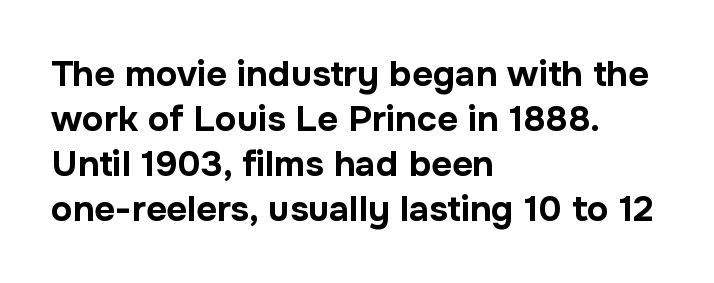
The image shows 36 px bold sans-serif type, upright; set left-aligned, normal line spacing (1.25x), normal letter spacing, not underlined; low stroke contrast and a medium x-height.
